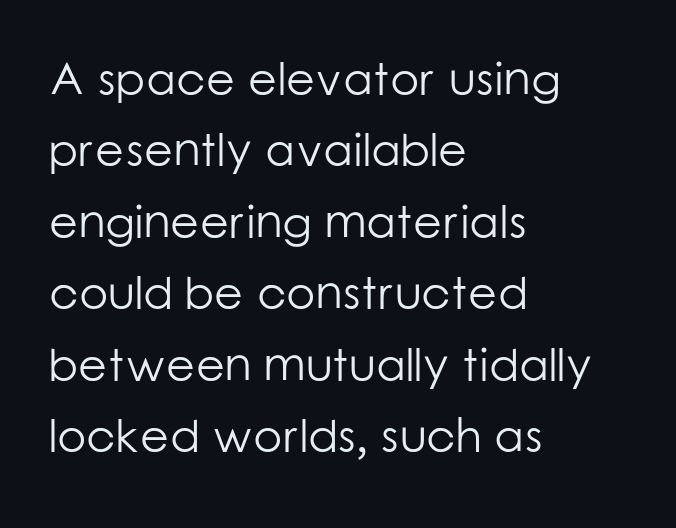
{"serif": "no", "italic": "no", "bold": "no", "weight": "light", "width": "normal", "stroke_contrast": "low", "x_height": "medium", "monospaced": "no", "underline": "no", "align": "left", "line_spacing": "normal", "line_spacing_ratio": 1.52, "letter_spacing": "normal", "letter_spacing_em": 0.0, "glyph_px": 47}
